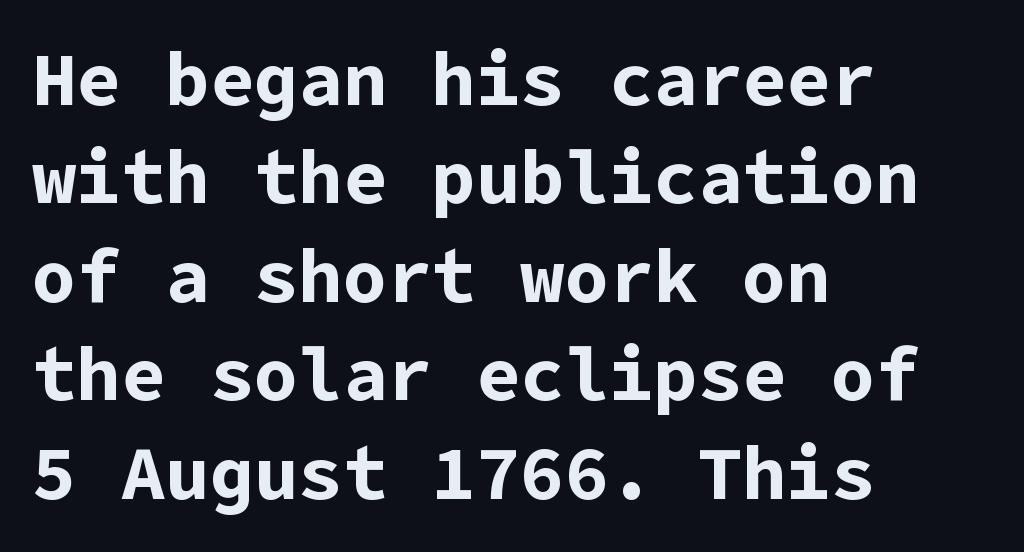
The image shows 74 px bold sans-serif type, upright; set left-aligned, normal line spacing (1.33x), normal letter spacing, not underlined; low stroke contrast and a medium x-height.
